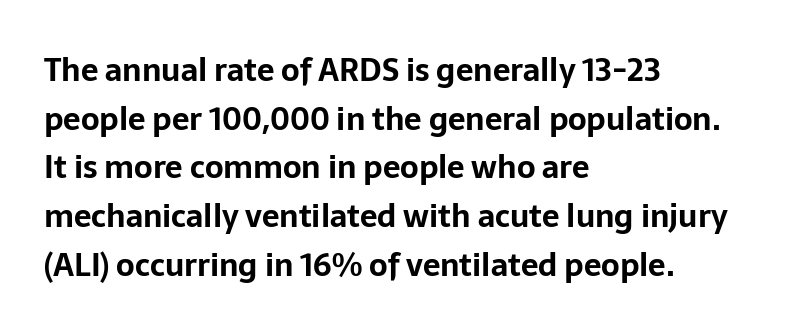
Decoration check: the copy has no underline. The face used here is proportionally spaced, like ordinary book or web type. The paragraph shown leans on its left margin. In terms of letterspacing, this is plain default setting. Leading matches the norm, producing a regular column. Unlike a traditional serif, this face leaves its strokes unadorned.
